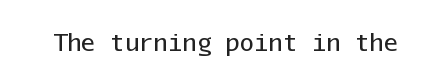
{"italic": "no", "bold": "no", "underline": "no", "letter_spacing": "normal", "letter_spacing_em": 0.0, "glyph_px": 24}
